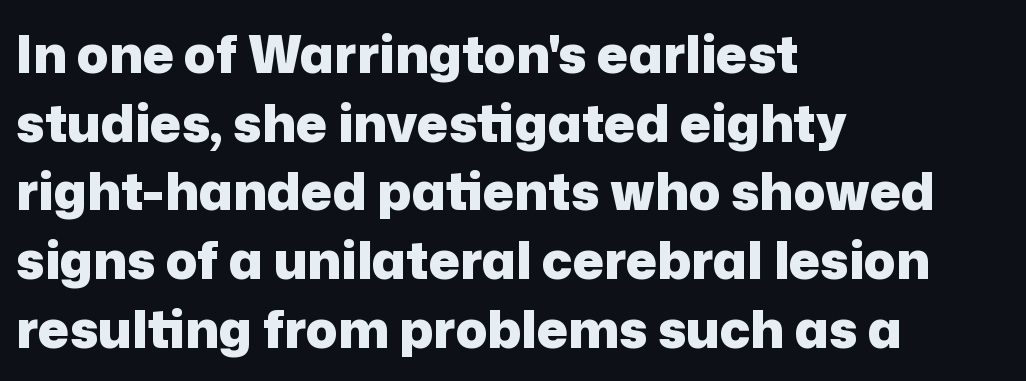
Q: Is the text bold? A: Yes.
Q: Is the text italic (slanted)? A: No, it is upright.
Q: Is the typeface a serif or a sans-serif typeface? A: Sans-serif.
Q: Is the text underlined? A: No.
Q: How is the paragraph aligned? A: Left-aligned.
Q: Is the spacing between letters normal or unusually wide? A: Normal.
Q: Is the spacing between lines tight, normal or loose? A: Normal.
Q: Width (condensed, normal, or wide)? A: Normal.
Q: Stroke contrast? A: Low.
Q: x-height? A: Medium.
Q: Monospaced? A: No.
